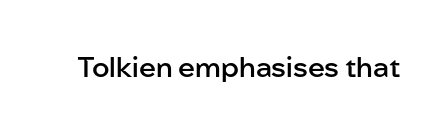
The image shows 28 px semibold sans-serif type, upright; set normal letter spacing, not underlined; low stroke contrast and a medium x-height.
